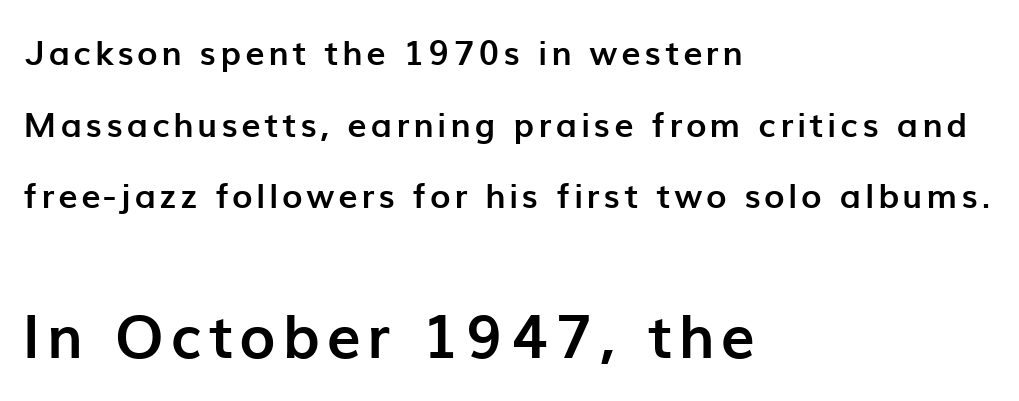
The image shows 60 px semibold sans-serif type, upright; set left-aligned, loose line spacing (2.11x), not underlined; the second (bottom) block is 1.76x larger; low stroke contrast and a medium x-height.
